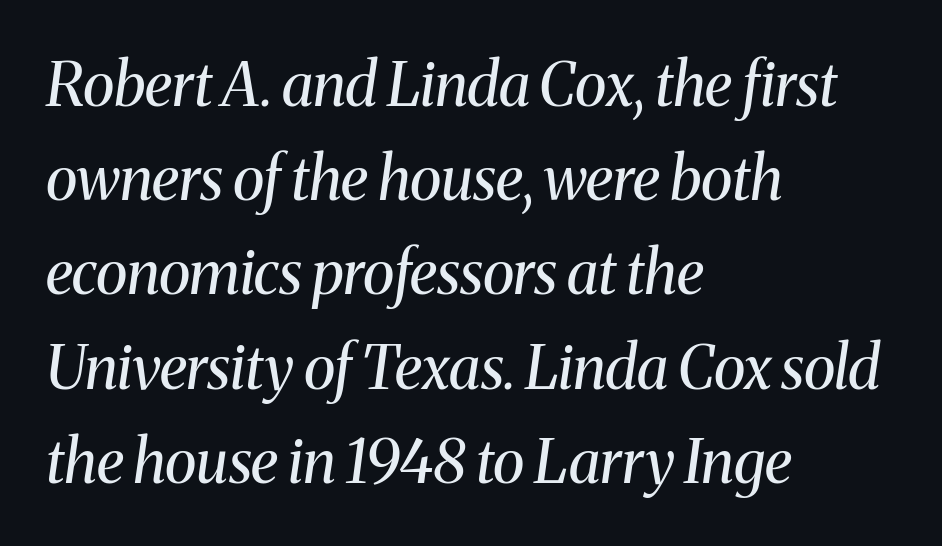
{"serif": "yes", "italic": "yes", "lean": "right", "slant_degrees": 8, "bold": "no", "weight": "regular", "width": "normal", "stroke_contrast": "medium", "x_height": "medium", "monospaced": "no", "underline": "no", "align": "left", "line_spacing": "normal", "line_spacing_ratio": 1.57, "letter_spacing": "normal", "letter_spacing_em": 0.0, "glyph_px": 60}
